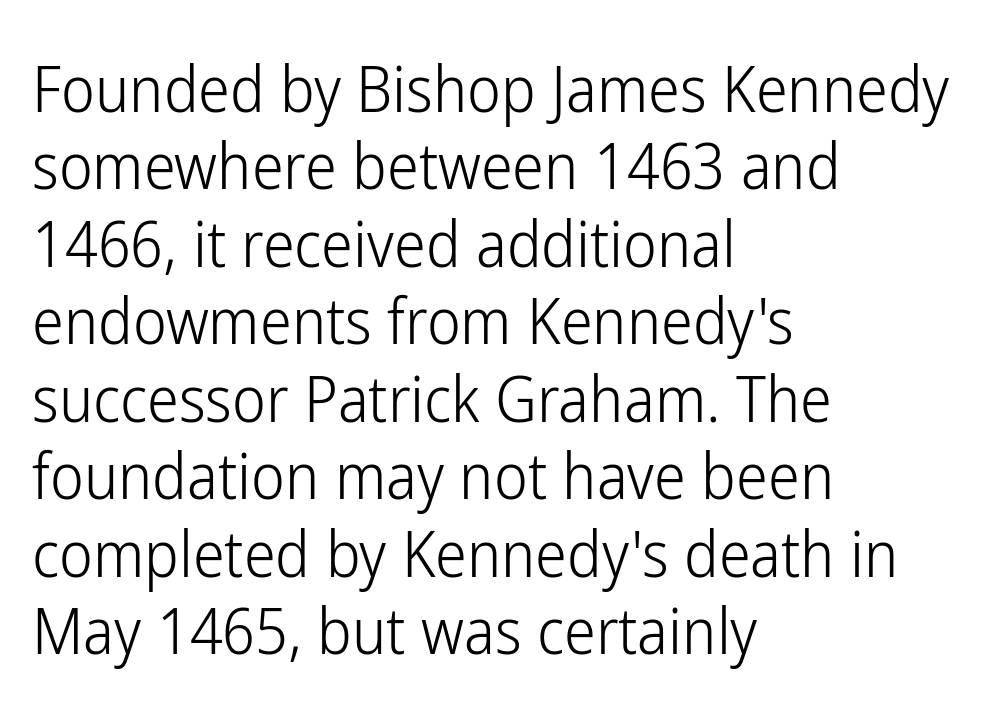
Q: Is the text bold? A: No.
Q: Is the text italic (slanted)? A: No, it is upright.
Q: Is the typeface a serif or a sans-serif typeface? A: Sans-serif.
Q: Is the text underlined? A: No.
Q: How is the paragraph aligned? A: Left-aligned.
Q: Is the spacing between letters normal or unusually wide? A: Normal.
Q: Width (condensed, normal, or wide)? A: Condensed.
Q: Stroke contrast? A: Low.
Q: x-height? A: Medium.
Q: Monospaced? A: No.
